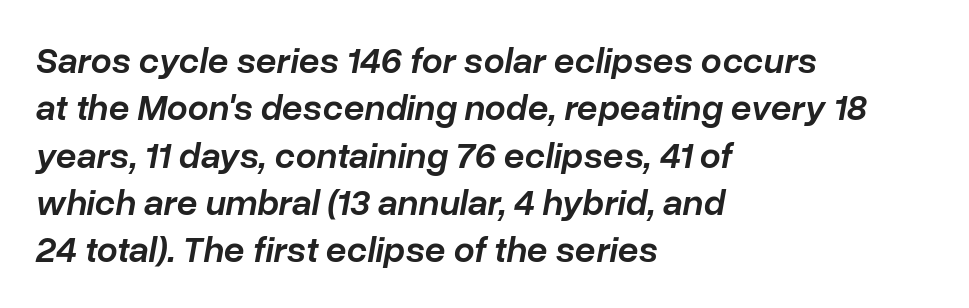
The lines sit at an ordinary, default distance from one another. Rule under the text: the space is simply empty. This sample is left-justified, so line endings fall wherever the words run out. These lines were composed using italics. Does extra space separate the letters? No, they use regular spacing.
